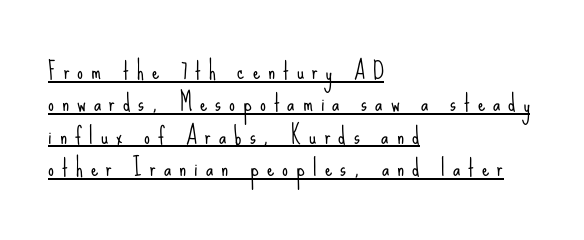
Like a heading marked for emphasis, these lines bear an underscore. The setting favours the left margin, as ordinary paragraphs usually do. Does the leading feel generous? No, just average. Weight: not bold — regular or lighter. The face used here is rendered with a markedly widened letterfit.
